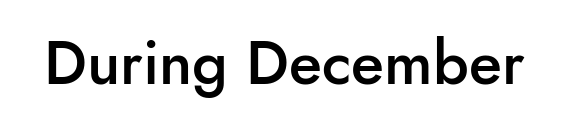
Regarding serifs, this sample does without them. Spacing verdict: proportional, widths tailored to each character. The type sits square on the baseline with zero lean. The typesetting leans somewhat heavy: a semibold. Words appear dense and cohesive because spacing is normal.
